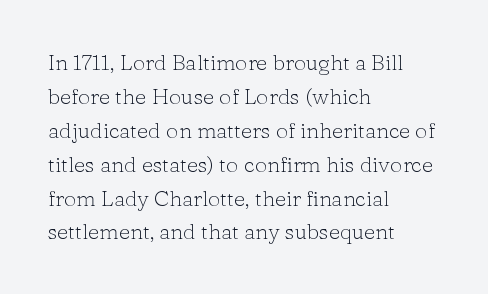
These lines stack with their left ends in a neat column. Any mark beneath the type? The region is blank. Short note: letters normally spaced. The type sits square on the baseline with zero lean.
